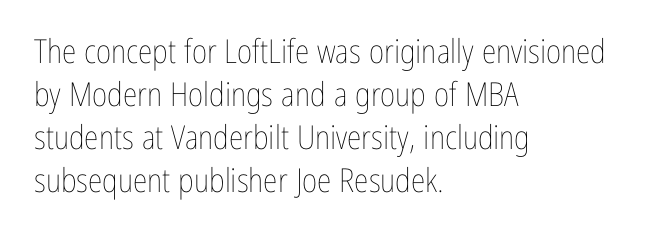
Q: Is the text bold? A: No.
Q: Is the text italic (slanted)? A: No, it is upright.
Q: Is the text underlined? A: No.
Q: How is the paragraph aligned? A: Left-aligned.
Q: Is the spacing between letters normal or unusually wide? A: Normal.
Q: Is the spacing between lines tight, normal or loose? A: Normal.
Q: Width (condensed, normal, or wide)? A: Condensed.
Q: Stroke contrast? A: Low.
Q: x-height? A: Medium.
Q: Monospaced? A: No.
